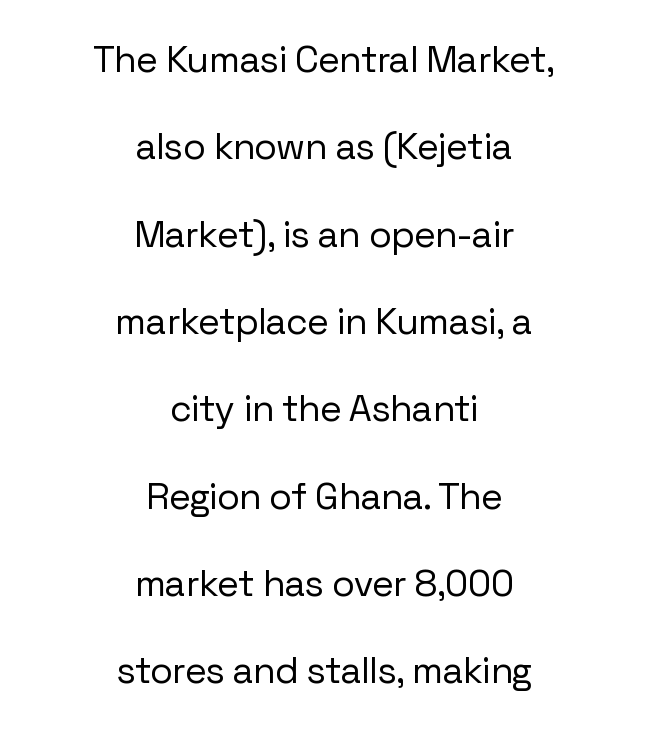
Q: Is the text bold? A: No.
Q: Is the text italic (slanted)? A: No, it is upright.
Q: Is the typeface a serif or a sans-serif typeface? A: Sans-serif.
Q: Is the text underlined? A: No.
Q: How is the paragraph aligned? A: Centered.
Q: Is the spacing between letters normal or unusually wide? A: Normal.
Q: Is the spacing between lines tight, normal or loose? A: Loose.
Q: Width (condensed, normal, or wide)? A: Normal.
Q: Stroke contrast? A: Low.
Q: x-height? A: Medium.
Q: Monospaced? A: No.
